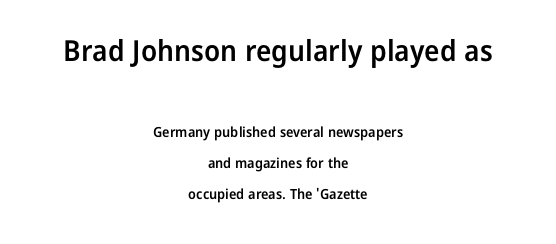
Q: Is the text bold? A: Semi-bold.
Q: Is the text italic (slanted)? A: No, it is upright.
Q: Is the typeface a serif or a sans-serif typeface? A: Sans-serif.
Q: Is the text underlined? A: No.
Q: How is the paragraph aligned? A: Centered.
Q: Is the spacing between letters normal or unusually wide? A: Normal.
Q: Is the spacing between lines tight, normal or loose? A: Loose.
Q: Which block of text is set in a larger size, the first (top) or the second (bottom)? A: The first (top) one.
Q: Width (condensed, normal, or wide)? A: Normal.
Q: Stroke contrast? A: Low.
Q: x-height? A: Medium.
Q: Monospaced? A: No.
